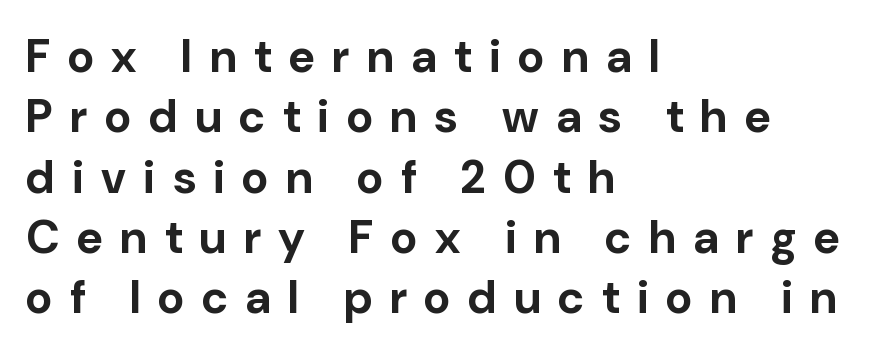
A typesetter would call this proportional, since set widths differ per character. Every character sits straight up, as roman type does. Beneath every word, the page is bare. Tracking value appears strongly positive — letters spread wide.
